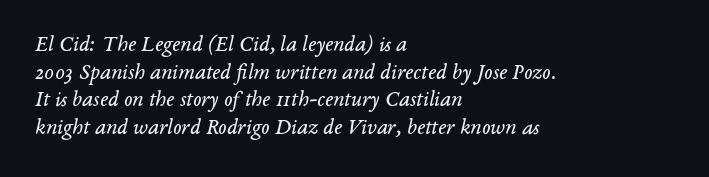
Q: Is the text bold? A: No.
Q: Is the text italic (slanted)? A: Yes, it leans right by about 14 degrees.
Q: Is the text underlined? A: No.
Q: How is the paragraph aligned? A: Left-aligned.
Q: Is the spacing between letters normal or unusually wide? A: Normal.
Q: Is the spacing between lines tight, normal or loose? A: Normal.
